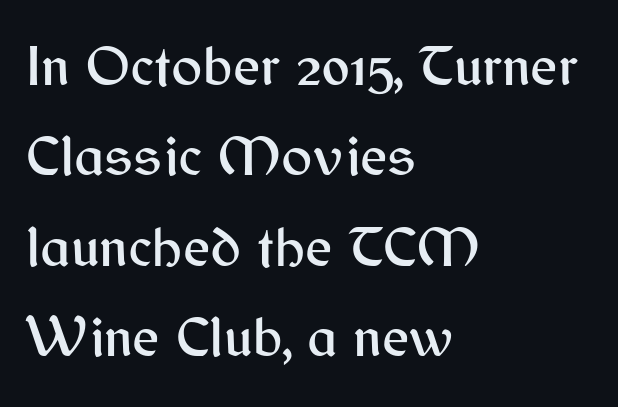
The image shows 58 px sans-serif type, upright; set left-aligned, normal line spacing (1.56x), normal letter spacing, not underlined; medium stroke contrast and a medium x-height.
